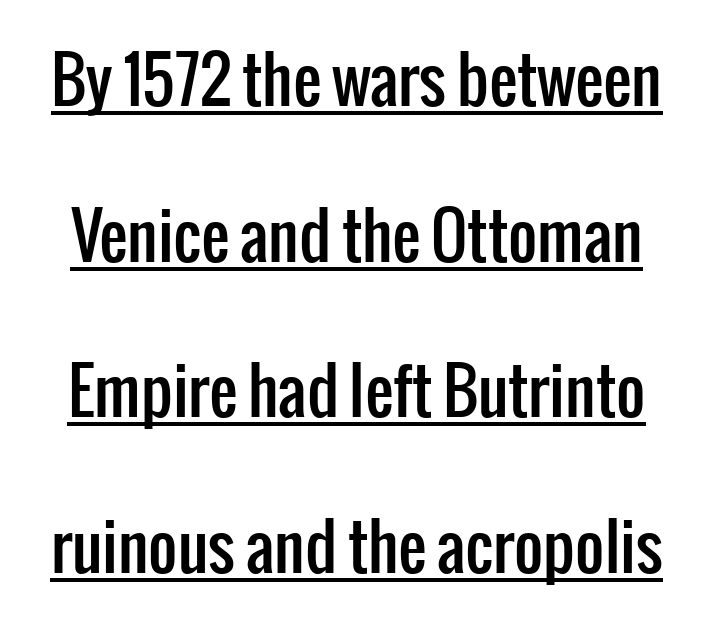
The image shows 63 px condensed sans-serif type, upright; set loose line spacing (2.47x), normal letter spacing, underlined; low stroke contrast and a medium x-height.
